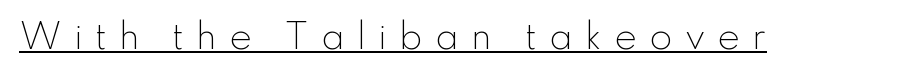
Q: Is the text bold? A: No.
Q: Is the text italic (slanted)? A: No, it is upright.
Q: Is the typeface a serif or a sans-serif typeface? A: Sans-serif.
Q: Is the text underlined? A: Yes.
Q: Is the spacing between letters normal or unusually wide? A: Unusually wide.
Q: Width (condensed, normal, or wide)? A: Normal.
Q: Stroke contrast? A: Low.
Q: x-height? A: Small.
Q: Monospaced? A: No.
